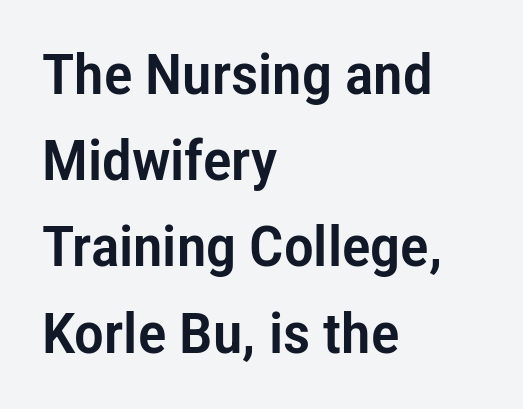
Q: Is the text italic (slanted)? A: No, it is upright.
Q: Is the typeface a serif or a sans-serif typeface? A: Sans-serif.
Q: Is the text underlined? A: No.
Q: How is the paragraph aligned? A: Left-aligned.
Q: Is the spacing between letters normal or unusually wide? A: Normal.
Q: Is the spacing between lines tight, normal or loose? A: Normal.
Q: Width (condensed, normal, or wide)? A: Condensed.
Q: Stroke contrast? A: Low.
Q: x-height? A: Medium.
Q: Monospaced? A: No.
